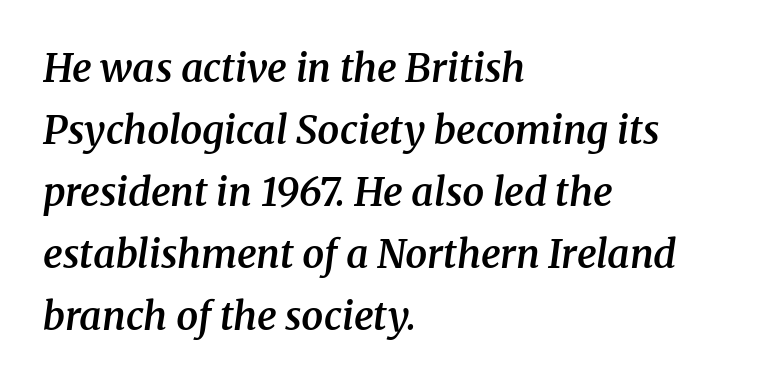
The image shows 39 px semibold serif type, italic (leaning right); set left-aligned, normal line spacing (1.59x), normal letter spacing, not underlined; medium stroke contrast and a medium x-height.
